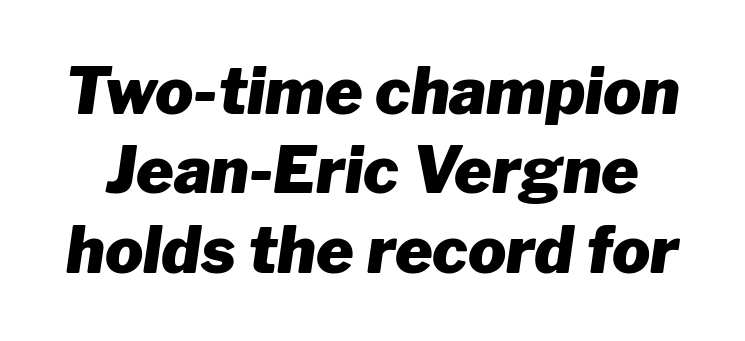
{"italic": "yes", "lean": "right", "slant_degrees": 8, "bold": "yes", "weight": "heavy", "width": "normal", "stroke_contrast": "low", "x_height": "medium", "monospaced": "no", "underline": "no", "line_spacing_ratio": 1.24, "letter_spacing": "normal", "letter_spacing_em": 0.0, "glyph_px": 64}
